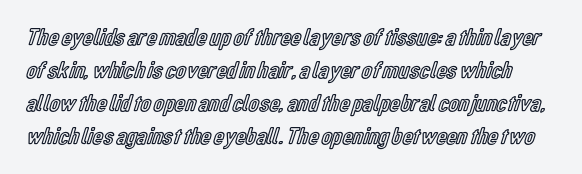
The image shows 24 px text type; set normal line spacing (1.37x), normal letter spacing, not underlined.
